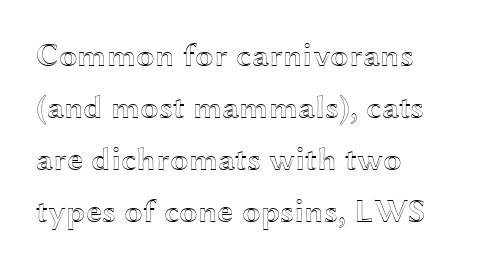
{"italic": "no", "width": "wide", "x_height": "medium", "monospaced": "no", "underline": "no", "align": "left", "line_spacing": "normal", "line_spacing_ratio": 1.58, "letter_spacing": "normal", "letter_spacing_em": 0.0, "glyph_px": 33}
